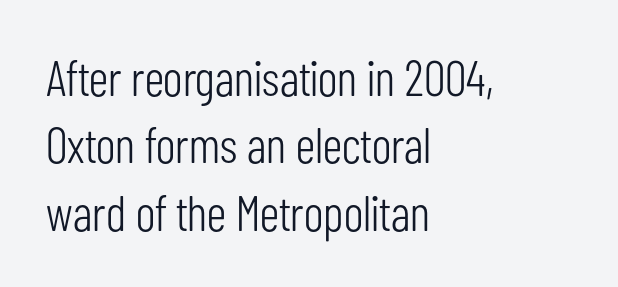
Q: Is the text bold? A: No.
Q: Is the text italic (slanted)? A: No, it is upright.
Q: Is the typeface a serif or a sans-serif typeface? A: Sans-serif.
Q: Is the text underlined? A: No.
Q: How is the paragraph aligned? A: Left-aligned.
Q: Is the spacing between letters normal or unusually wide? A: Normal.
Q: Is the spacing between lines tight, normal or loose? A: Normal.
Q: Width (condensed, normal, or wide)? A: Condensed.
Q: Stroke contrast? A: Low.
Q: x-height? A: Medium.
Q: Monospaced? A: No.
